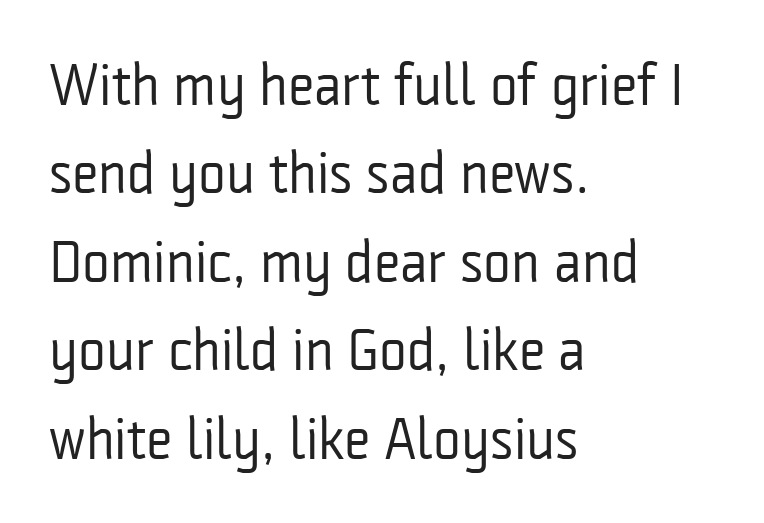
The image shows 59 px regular-weight, condensed sans-serif type, upright; set left-aligned, normal line spacing (1.5x), normal letter spacing, not underlined; low stroke contrast and a medium x-height.
